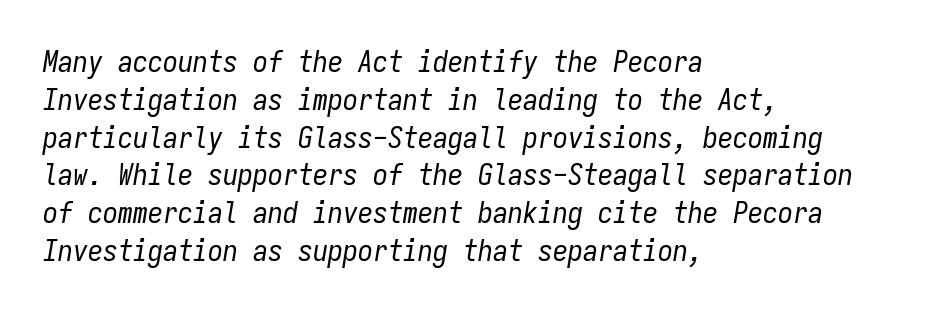
The tracking reads as untouched default to a designer's eye. Reading down the block, your eye returns to a fixed left position each line. Horizontal bands of white between lines are of average thickness. The area under the type is left untouched. Rendered with sloped, italic letterforms.
